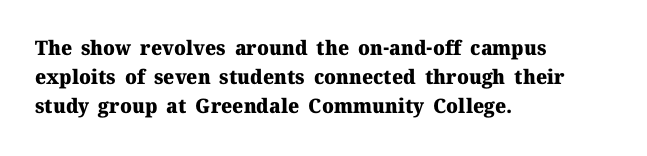
The glyphs are unaccompanied by any horizontal stroke below them. Line spacing here is normal. It's the straight-up-and-down kind of type. A dark, heavy texture on the line: the type is bold. The text block is weighted toward the left margin, trailing off unevenly rightward. Characters follow at the spacing the type designer built in.
